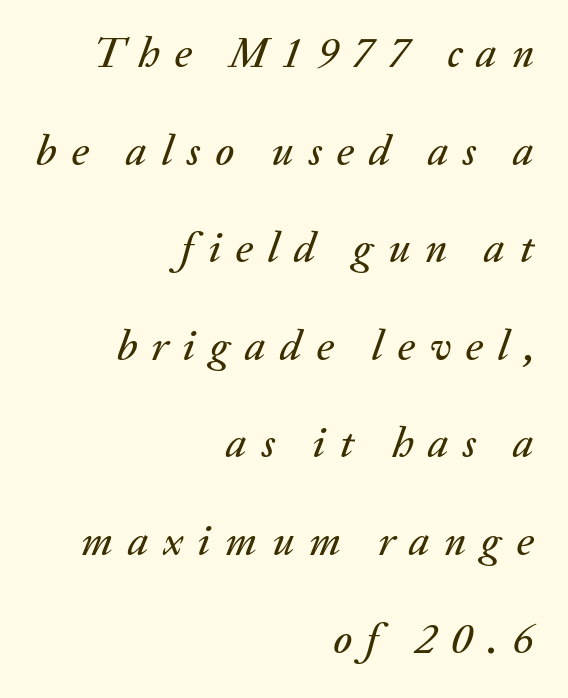
The passage shown leans; its letterforms are oblique. Type without underlining. Leading is clearly above the norm, producing a sparse column. The rag falls on the left side of this text block. Characters follow at a spacing far wider than the type designer built in.
